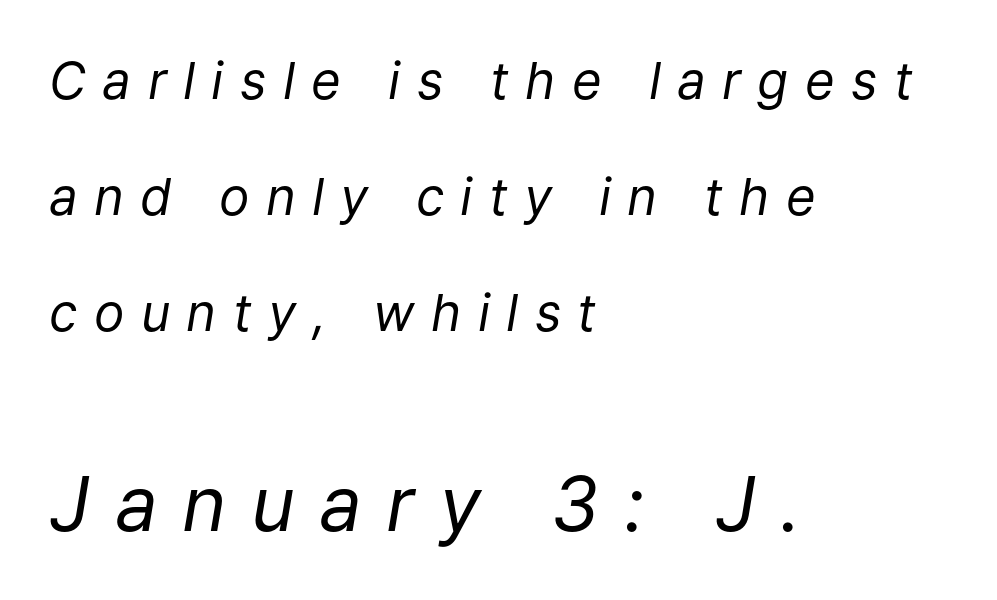
Do the characters align in a grid? No, the font is proportional. The composition opens small and finishes big. These lines stand farther apart than default settings would place them. Each stroke keeps to a modest, everyday thickness or less. Descenders are the only things crossing below the line.
